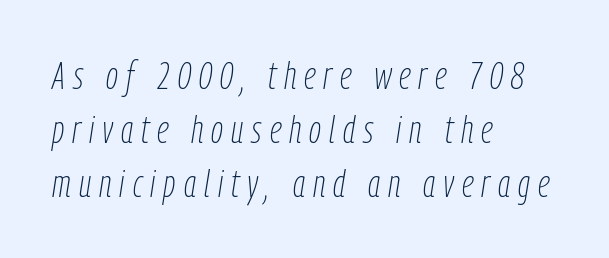
Q: Is the text bold? A: No.
Q: Is the text italic (slanted)? A: Yes, it leans right by about 9 degrees.
Q: Is the text underlined? A: No.
Q: How is the paragraph aligned? A: Left-aligned.
Q: Is the spacing between letters normal or unusually wide? A: Unusually wide.
Q: Is the spacing between lines tight, normal or loose? A: Normal.
Q: Width (condensed, normal, or wide)? A: Condensed.
Q: Stroke contrast? A: Low.
Q: x-height? A: Medium.
Q: Monospaced? A: No.
